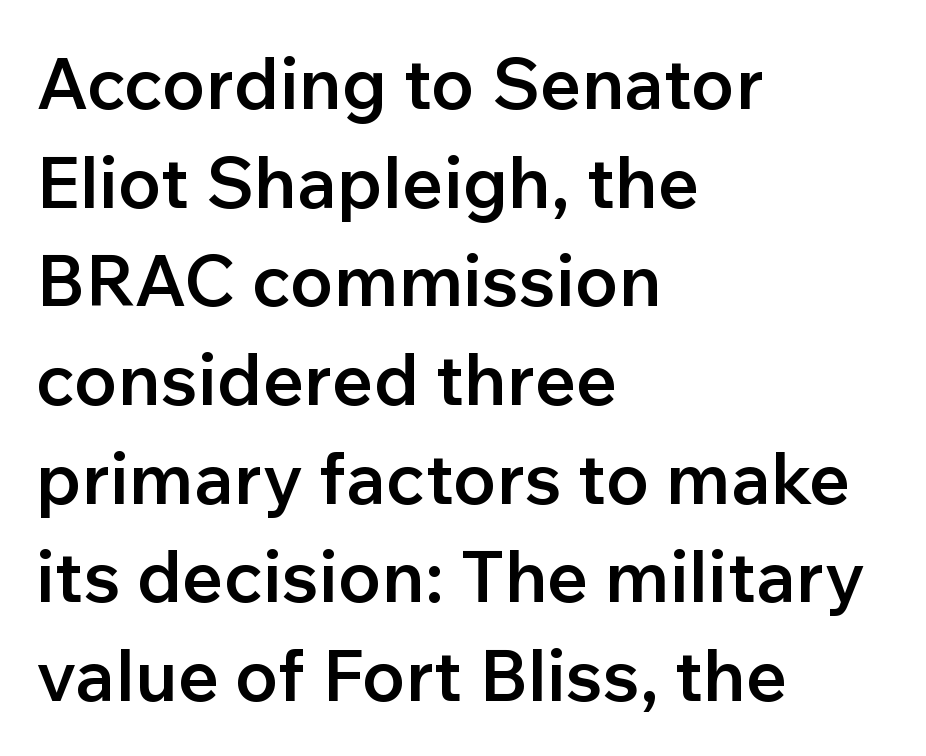
{"serif": "no", "italic": "no", "bold": "semi", "weight": "semibold", "width": "normal", "stroke_contrast": "low", "x_height": "medium", "monospaced": "no", "underline": "no", "align": "left", "line_spacing": "normal", "line_spacing_ratio": 1.37, "letter_spacing": "normal", "letter_spacing_em": 0.0, "glyph_px": 72}
